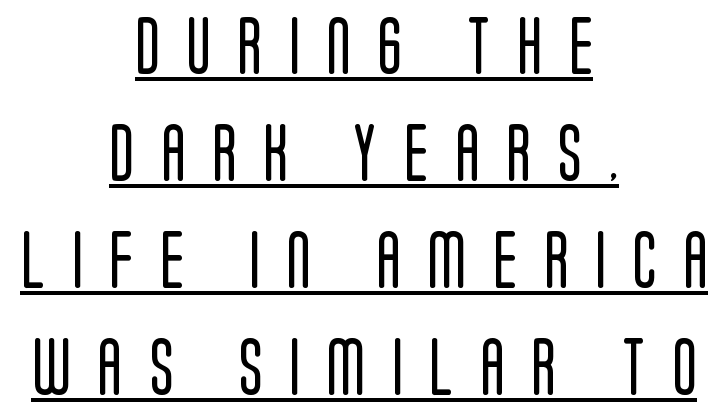
The image shows 57 px regular-weight, condensed sans-serif type, upright; set centered, line spacing 1.88x, unusually wide letter spacing (+0.47 em), underlined; low stroke contrast and a large x-height.
